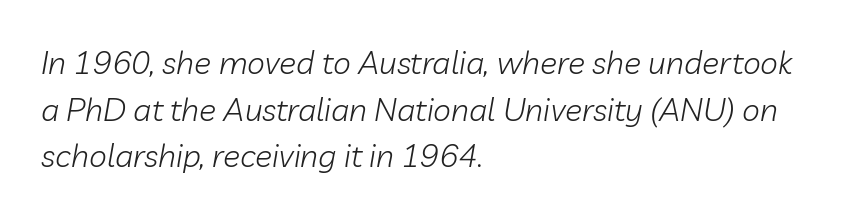
Q: Is the text bold? A: No.
Q: Is the text italic (slanted)? A: Yes, it leans right by about 10 degrees.
Q: Is the text underlined? A: No.
Q: How is the paragraph aligned? A: Left-aligned.
Q: Is the spacing between letters normal or unusually wide? A: Normal.
Q: Is the spacing between lines tight, normal or loose? A: Normal.
Q: Width (condensed, normal, or wide)? A: Normal.
Q: Stroke contrast? A: Low.
Q: x-height? A: Medium.
Q: Monospaced? A: No.
